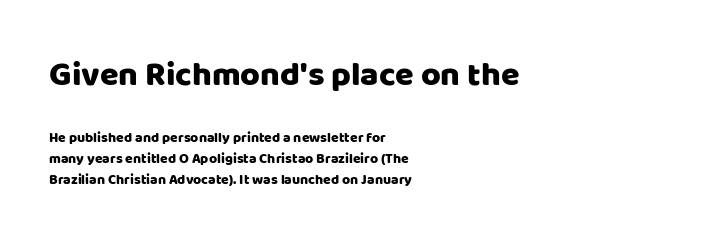
The image shows 34 px sans-serif type, upright; set left-aligned, normal line spacing (1.5x), normal letter spacing, not underlined; the first (top) block is 2.43x larger; low stroke contrast and a large x-height.
